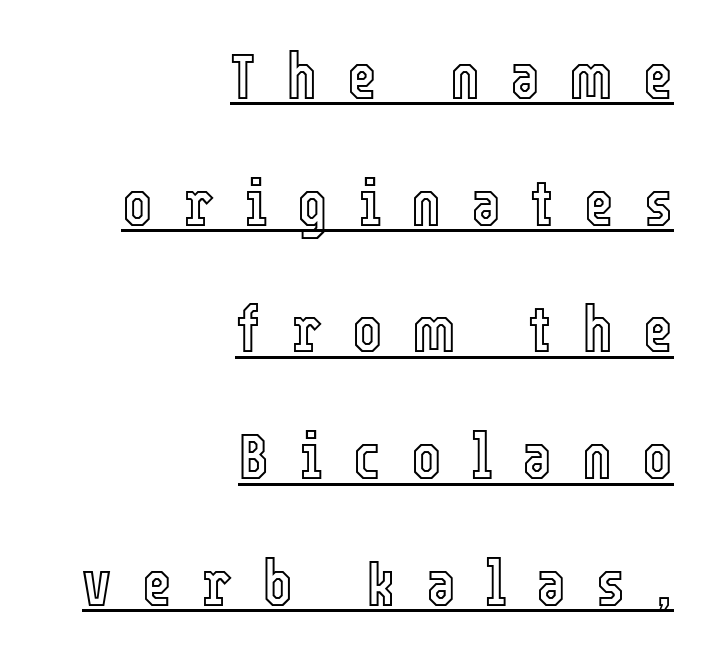
{"italic": "no", "width": "condensed", "x_height": "medium", "monospaced": "no", "underline": "yes", "align": "right", "line_spacing": "loose", "line_spacing_ratio": 1.98, "letter_spacing": "wide", "letter_spacing_em": 0.47, "glyph_px": 64}
